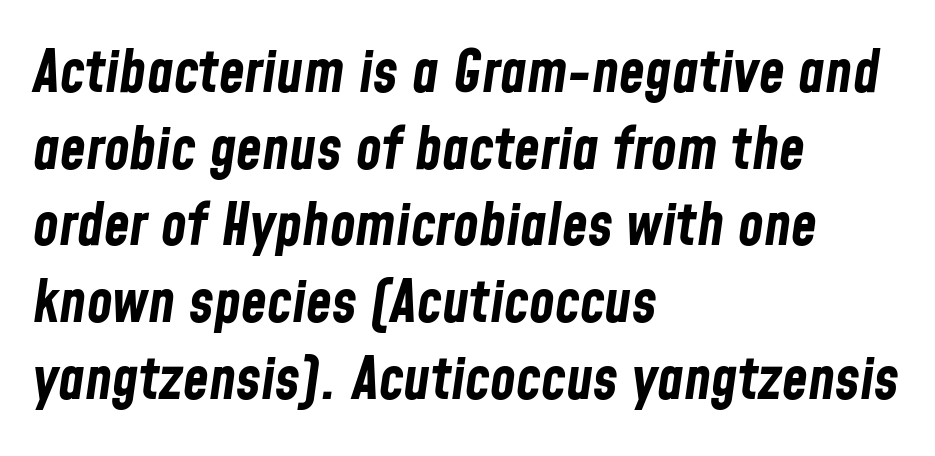
{"italic": "yes", "lean": "right", "slant_degrees": 8, "bold": "yes", "weight": "bold", "width": "condensed", "stroke_contrast": "low", "x_height": "medium", "monospaced": "no", "underline": "no", "align": "left", "line_spacing": "normal", "line_spacing_ratio": 1.3, "letter_spacing": "normal", "letter_spacing_em": 0.0, "glyph_px": 59}
